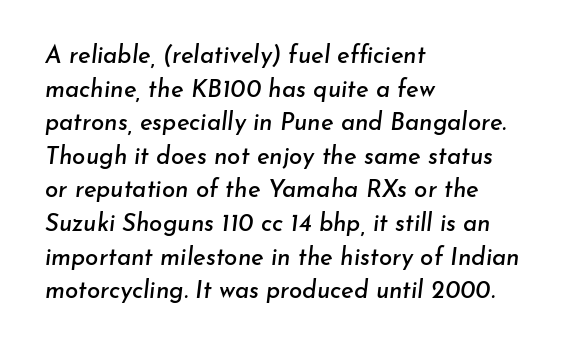
Q: Is the text italic (slanted)? A: Yes, it leans right by about 7 degrees.
Q: Is the text underlined? A: No.
Q: How is the paragraph aligned? A: Left-aligned.
Q: Is the spacing between letters normal or unusually wide? A: Normal.
Q: Is the spacing between lines tight, normal or loose? A: Normal.
